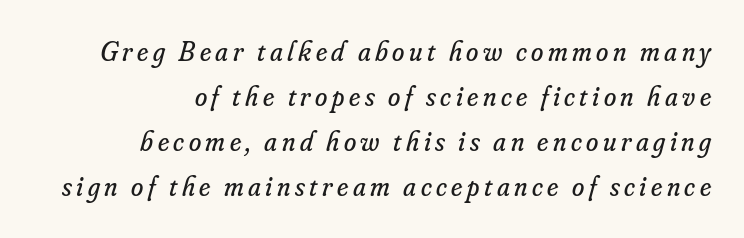
{"serif": "yes", "italic": "yes", "lean": "right", "slant_degrees": 16, "bold": "no", "weight": "regular", "width": "normal", "stroke_contrast": "low", "x_height": "small", "monospaced": "no", "underline": "no", "align": "right", "line_spacing": "normal", "line_spacing_ratio": 1.61, "glyph_px": 28}
